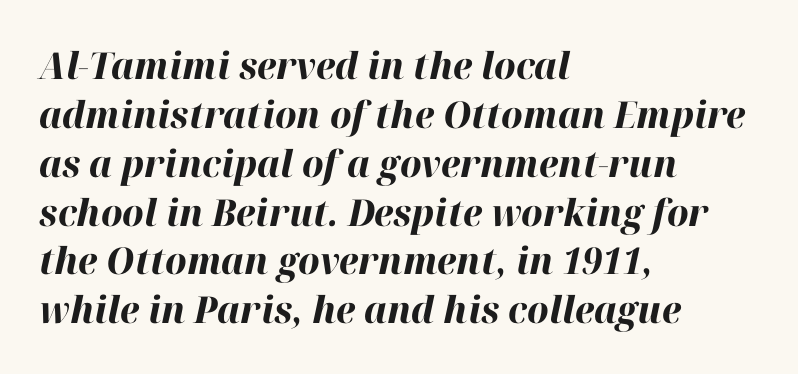
Q: Is the text bold? A: Yes.
Q: Is the text italic (slanted)? A: Yes, it leans right by about 12 degrees.
Q: Is the text underlined? A: No.
Q: How is the paragraph aligned? A: Left-aligned.
Q: Is the spacing between letters normal or unusually wide? A: Normal.
Q: Is the spacing between lines tight, normal or loose? A: Normal.
Q: Width (condensed, normal, or wide)? A: Normal.
Q: Stroke contrast? A: High.
Q: x-height? A: Medium.
Q: Monospaced? A: No.
